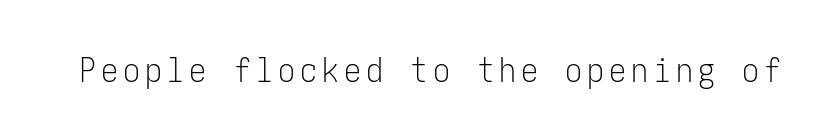
The image shows 34 px light, condensed sans-serif type, upright; set not underlined; low stroke contrast and a medium x-height.
